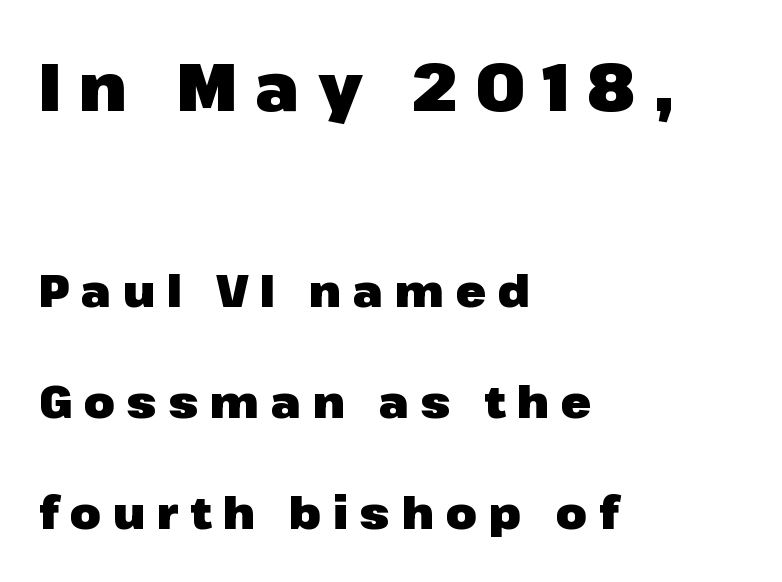
The image shows 67 px heavy sans-serif type, upright; set left-aligned, loose line spacing (2.47x), unusually wide letter spacing (+0.26 em), not underlined; the first (top) block is 1.49x larger; low stroke contrast and a medium x-height.
